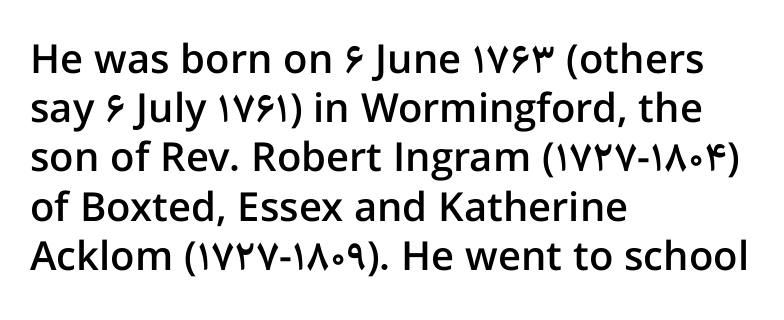
Q: Is the text bold? A: Semi-bold.
Q: Is the text italic (slanted)? A: No, it is upright.
Q: Is the typeface a serif or a sans-serif typeface? A: Sans-serif.
Q: Is the text underlined? A: No.
Q: How is the paragraph aligned? A: Left-aligned.
Q: Is the spacing between letters normal or unusually wide? A: Normal.
Q: Width (condensed, normal, or wide)? A: Normal.
Q: Stroke contrast? A: Low.
Q: x-height? A: Medium.
Q: Monospaced? A: No.
